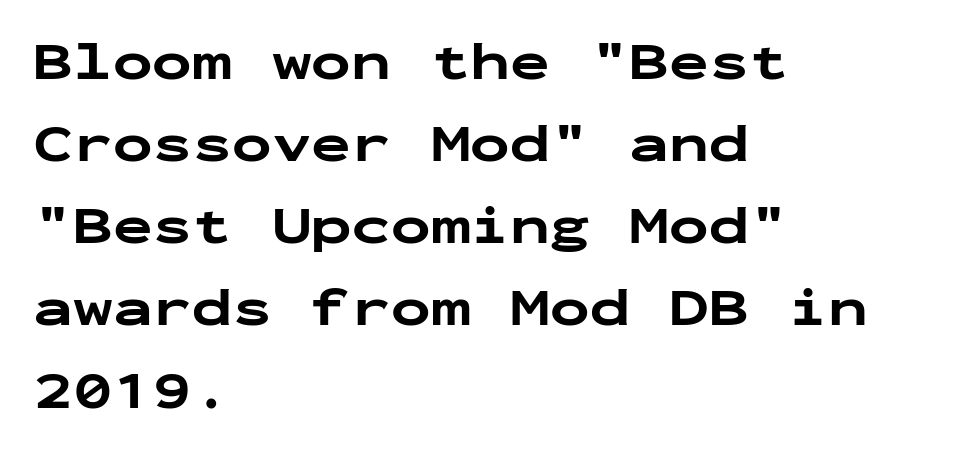
The image shows 53 px bold, wide sans-serif type, upright, monospaced; set left-aligned, normal line spacing (1.55x), normal letter spacing, not underlined; low stroke contrast and a medium x-height.
